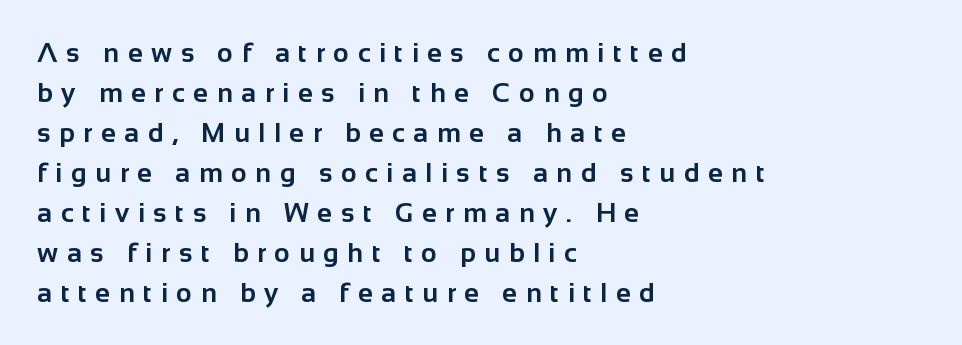
Q: Is the text bold? A: Yes.
Q: Is the text italic (slanted)? A: No, it is upright.
Q: Is the text underlined? A: No.
Q: How is the paragraph aligned? A: Left-aligned.
Q: Is the spacing between letters normal or unusually wide? A: Unusually wide.
Q: Is the spacing between lines tight, normal or loose? A: Normal.
